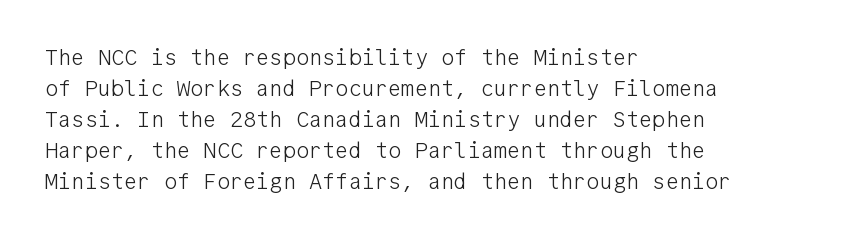
The image shows 22 px text type, upright; set left-aligned, normal line spacing (1.41x), normal letter spacing, not underlined.
